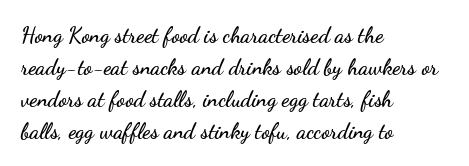
Left-aligned paragraph, ragged on the right. Successive baselines arrive at the customary interval. Descenders are the only things crossing below the line. Is the letter spacing exaggerated? No — it looks like the ordinary default.
